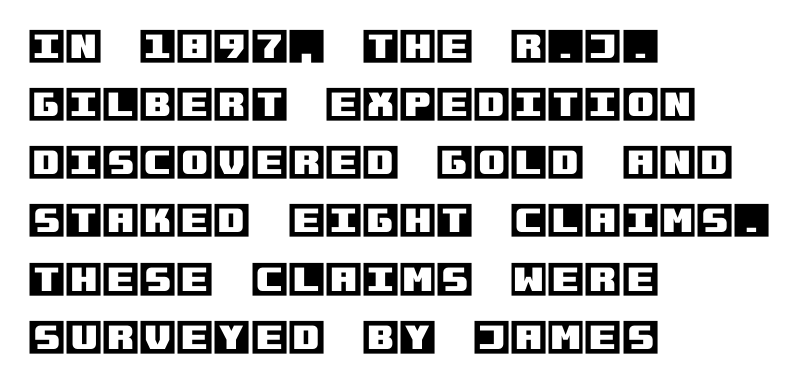
Q: Is the text italic (slanted)? A: No, it is upright.
Q: Is the text underlined? A: No.
Q: How is the paragraph aligned? A: Left-aligned.
Q: Is the spacing between letters normal or unusually wide? A: Normal.
Q: Is the spacing between lines tight, normal or loose? A: Normal.
Q: Width (condensed, normal, or wide)? A: Normal.
Q: x-height? A: Large.
